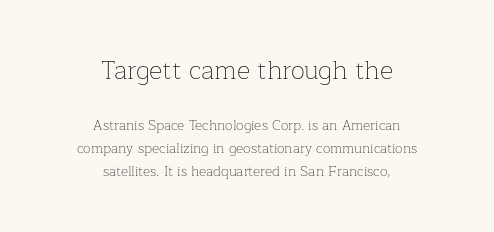
{"italic": "no", "bold": "no", "underline": "no", "align": "center", "line_spacing": "normal", "line_spacing_ratio": 1.65, "letter_spacing": "normal", "letter_spacing_em": 0.0, "larger_block": "first", "size_ratio": 1.86, "glyph_px": 26}
